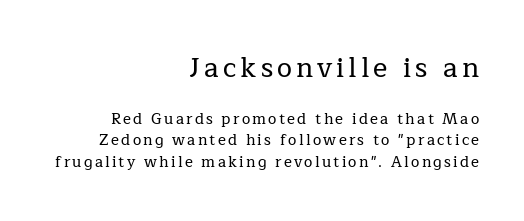
Q: Is the text italic (slanted)? A: No, it is upright.
Q: Is the text underlined? A: No.
Q: How is the paragraph aligned? A: Right-aligned.
Q: Is the spacing between lines tight, normal or loose? A: Normal.
Q: Which block of text is set in a larger size, the first (top) or the second (bottom)? A: The first (top) one.
